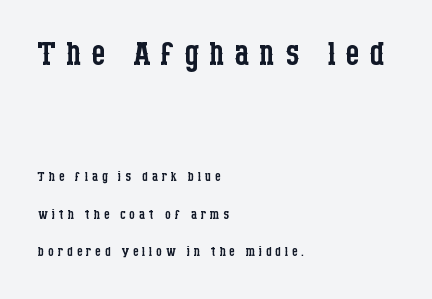
Q: Is the text bold? A: No.
Q: Is the text italic (slanted)? A: No, it is upright.
Q: Is the typeface a serif or a sans-serif typeface? A: Serif.
Q: Is the text underlined? A: No.
Q: How is the paragraph aligned? A: Left-aligned.
Q: Is the spacing between letters normal or unusually wide? A: Unusually wide.
Q: Is the spacing between lines tight, normal or loose? A: Loose.
Q: Which block of text is set in a larger size, the first (top) or the second (bottom)? A: The first (top) one.
Q: Width (condensed, normal, or wide)? A: Condensed.
Q: Stroke contrast? A: Low.
Q: x-height? A: Large.
Q: Monospaced? A: No.
